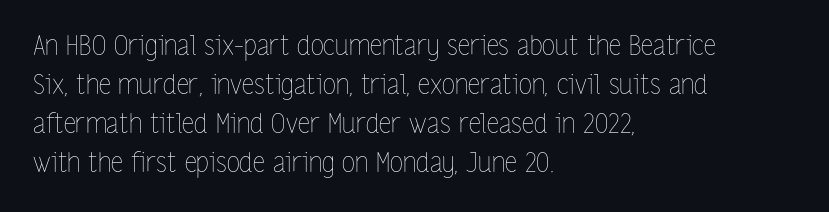
The image shows 27 px text type, upright; set left-aligned, normal line spacing (1.45x), normal letter spacing, not underlined.
